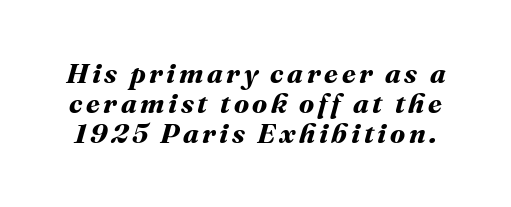
Heft: maximum for text — a bold. No word sits above an underline. Proportional: the letters do not fall into vertical columns. Quick note: interline space is minimal.
